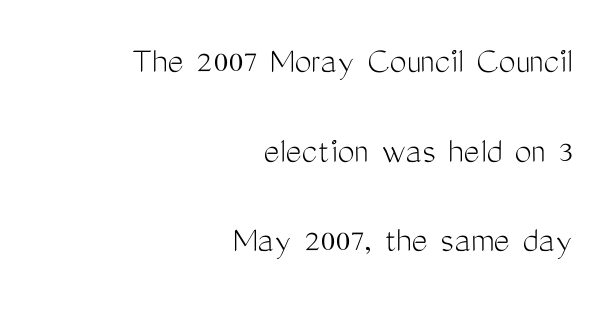
The type is set solid horizontally, with unmodified tracking. Posture: upright roman. The space beneath each line is pristine and unruled. The lines in this sample share a right terminus and differ only in where they begin.
